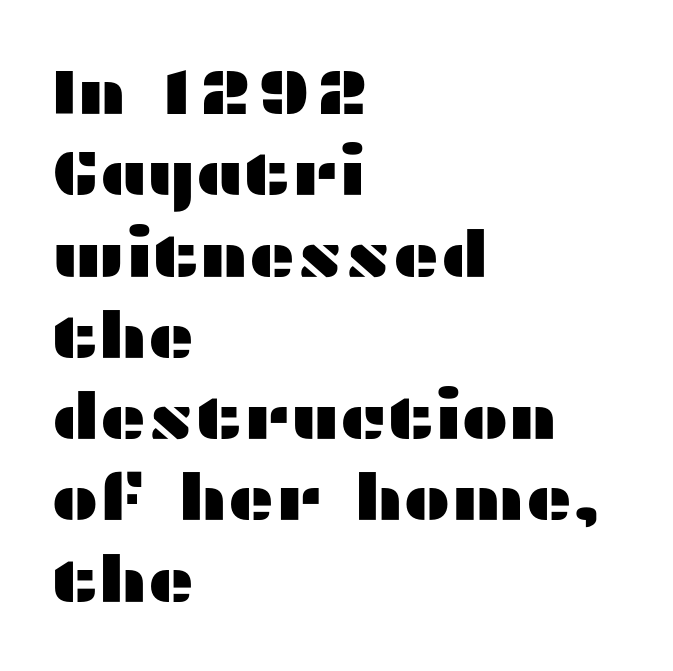
{"serif": "no", "italic": "no", "width": "wide", "stroke_contrast": "medium", "x_height": "medium", "monospaced": "no", "underline": "no", "align": "left", "line_spacing": "normal", "line_spacing_ratio": 1.27, "letter_spacing": "normal", "letter_spacing_em": 0.0, "glyph_px": 64}
